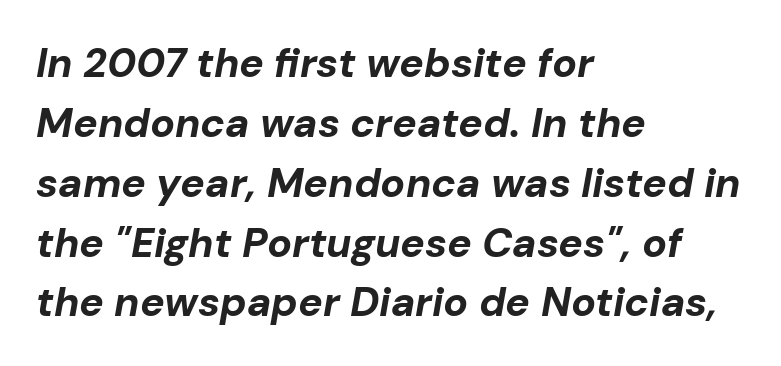
Anything drawn beneath the words? Only blank space. How heavy is the stroke? Heavy — this is a bold. The block of text has a typical density, with ordinary space between rows. Yep, that's italic — everything's leaning. How are the letters spaced? Ordinarily, with no added tracking. Think of a printed novel: that variable character pitch is what you see here.
